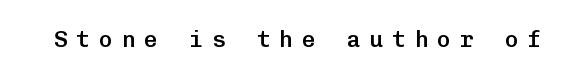
The image shows 23 px text type, upright; set unusually wide letter spacing (+0.38 em), not underlined.
